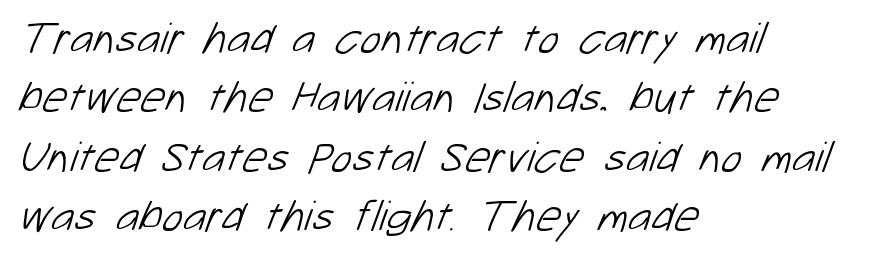
Q: Is the text bold? A: No.
Q: Is the typeface a serif or a sans-serif typeface? A: Sans-serif.
Q: Is the text underlined? A: No.
Q: How is the paragraph aligned? A: Left-aligned.
Q: Is the spacing between letters normal or unusually wide? A: Normal.
Q: Is the spacing between lines tight, normal or loose? A: Normal.
Q: Width (condensed, normal, or wide)? A: Normal.
Q: Stroke contrast? A: Low.
Q: x-height? A: Medium.
Q: Monospaced? A: No.
